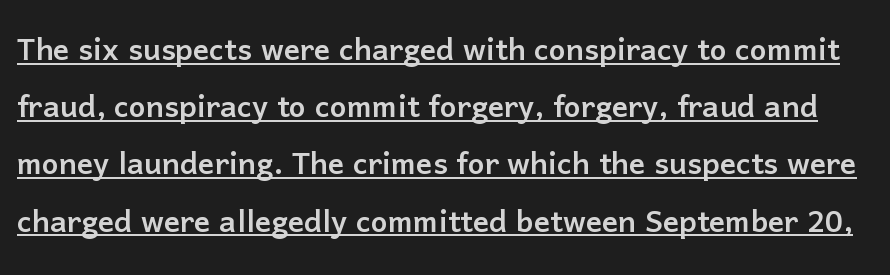
Q: Is the text italic (slanted)? A: No, it is upright.
Q: Is the typeface a serif or a sans-serif typeface? A: Sans-serif.
Q: Is the text underlined? A: Yes.
Q: Is the spacing between letters normal or unusually wide? A: Normal.
Q: Is the spacing between lines tight, normal or loose? A: Normal.
Q: Width (condensed, normal, or wide)? A: Normal.
Q: Stroke contrast? A: Low.
Q: x-height? A: Medium.
Q: Monospaced? A: No.
